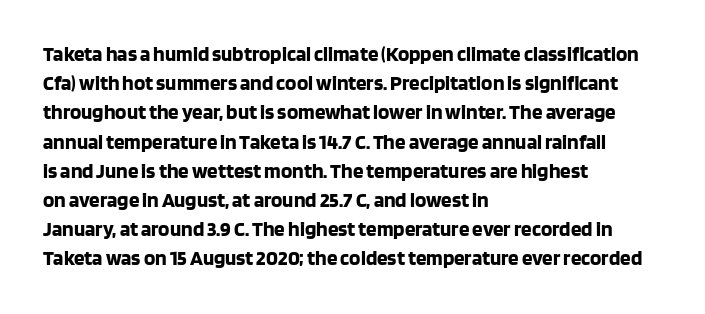
The image shows 21 px bold type, upright; set left-aligned, normal line spacing (1.39x), normal letter spacing, not underlined.
